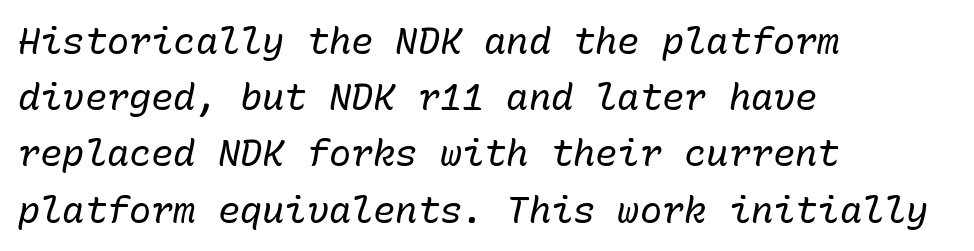
The paragraph shown leans on its left margin. Nothing unusual about the tracking: characters are spaced as the font intends. Spacing verdict: monospaced, one width for all characters. When letters slant like this, we call the style italic. Is this a heavy cut? Hardly; it is regular or lighter. In terms of leading, this rendering sits right in the middle.
